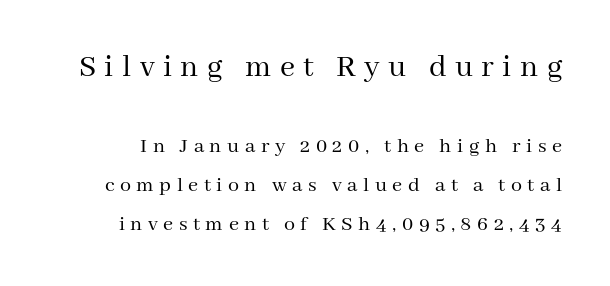
The image shows 33 px regular-weight serif type, upright; set line spacing 1.77x, unusually wide letter spacing (+0.25 em), not underlined; the first (top) block is 1.5x larger; medium stroke contrast and a medium x-height.
